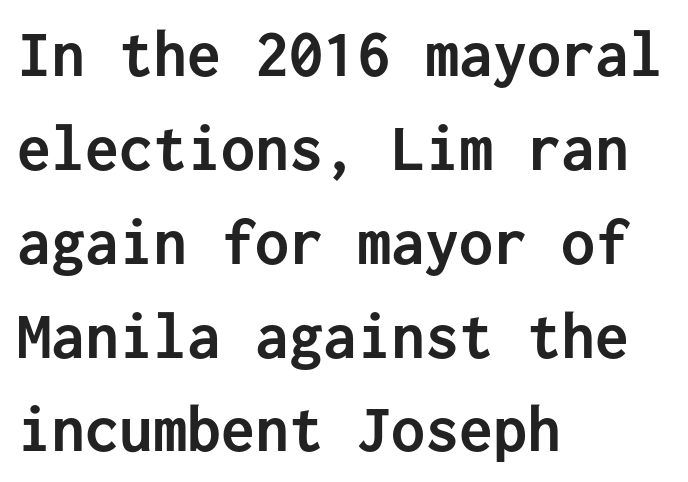
Leading matches the norm, producing a regular column. Bold? Absolutely — the strokes are thick and heavy. Vertical strokes here are truly vertical. Here the designer chose a console-style face with uniform glyph widths. You can tell from the bare stems that sans-serif type was used. The text block is weighted toward the left margin, trailing off unevenly rightward.
